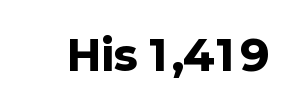
The image shows 41 px heavy sans-serif type, upright; set normal letter spacing, not underlined; low stroke contrast and a medium x-height.
